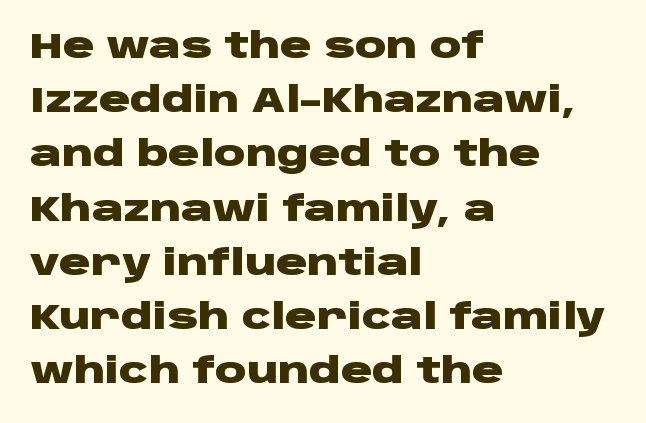
Q: Is the text bold? A: Yes.
Q: Is the text italic (slanted)? A: No, it is upright.
Q: Is the typeface a serif or a sans-serif typeface? A: Sans-serif.
Q: Is the text underlined? A: No.
Q: How is the paragraph aligned? A: Left-aligned.
Q: Is the spacing between letters normal or unusually wide? A: Normal.
Q: Is the spacing between lines tight, normal or loose? A: Normal.
Q: Width (condensed, normal, or wide)? A: Wide.
Q: Stroke contrast? A: Low.
Q: x-height? A: Large.
Q: Monospaced? A: No.
